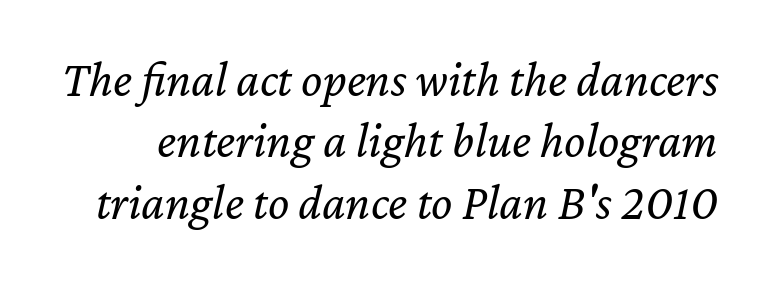
Is the stroke heavy? The answer is a plain regular-or-lighter. Observe the lean: these are italic letterforms. Unmarked baselines from the first word to the last. The gaps between neighbouring characters are ordinary and unremarkable. Character widths vary here, with narrow letters taking less room than wide ones.
